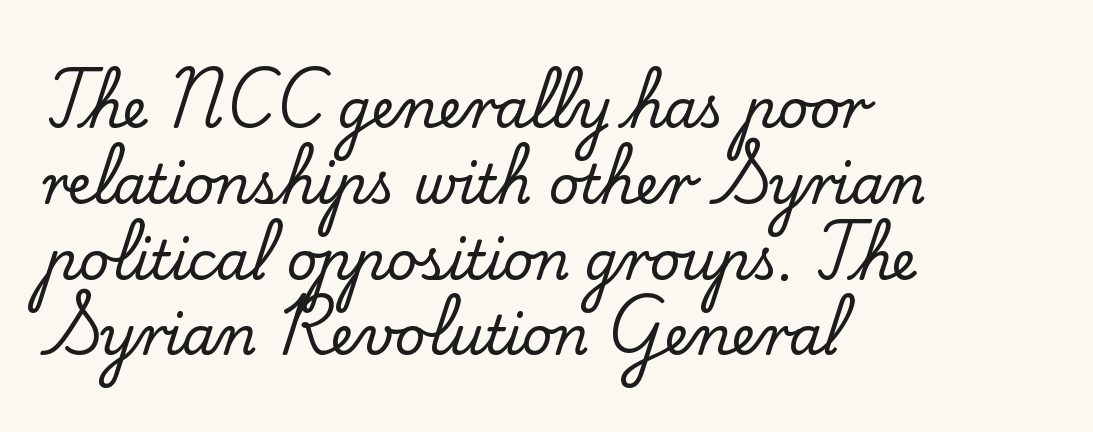
Q: Is the text italic (slanted)? A: Yes.
Q: Is the typeface a serif or a sans-serif typeface? A: Serif.
Q: Is the text underlined? A: No.
Q: How is the paragraph aligned? A: Left-aligned.
Q: Is the spacing between letters normal or unusually wide? A: Normal.
Q: Is the spacing between lines tight, normal or loose? A: Normal.
Q: Width (condensed, normal, or wide)? A: Normal.
Q: Stroke contrast? A: Low.
Q: x-height? A: Small.
Q: Monospaced? A: No.
